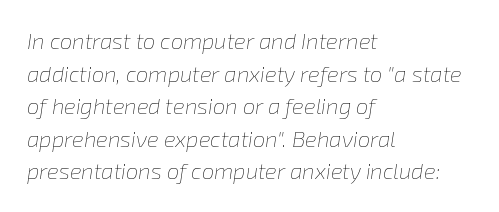
Leading: standard. Weight: not bold — regular or lighter. Look at the tracking — it's just the regular setting, nothing added. Rule under the text: the space is simply empty. Alignment: flush left.
